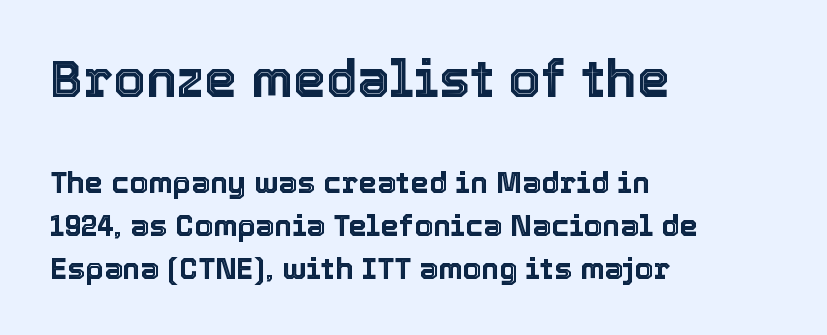
{"italic": "no", "width": "normal", "x_height": "medium", "monospaced": "no", "underline": "no", "align": "left", "line_spacing": "normal", "line_spacing_ratio": 1.43, "letter_spacing": "normal", "letter_spacing_em": 0.0, "larger_block": "first", "size_ratio": 1.73, "glyph_px": 52}
